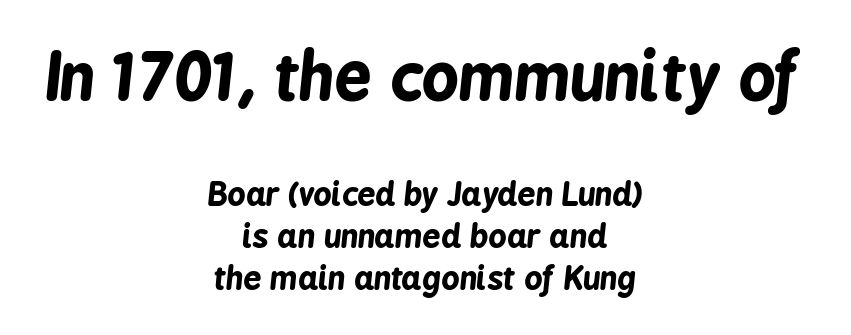
Q: Is the text bold? A: Yes.
Q: Is the text italic (slanted)? A: Yes, it leans right by about 6 degrees.
Q: Is the text underlined? A: No.
Q: How is the paragraph aligned? A: Centered.
Q: Is the spacing between letters normal or unusually wide? A: Normal.
Q: Is the spacing between lines tight, normal or loose? A: Normal.
Q: Which block of text is set in a larger size, the first (top) or the second (bottom)? A: The first (top) one.
Q: Width (condensed, normal, or wide)? A: Condensed.
Q: Stroke contrast? A: Low.
Q: x-height? A: Medium.
Q: Monospaced? A: No.
